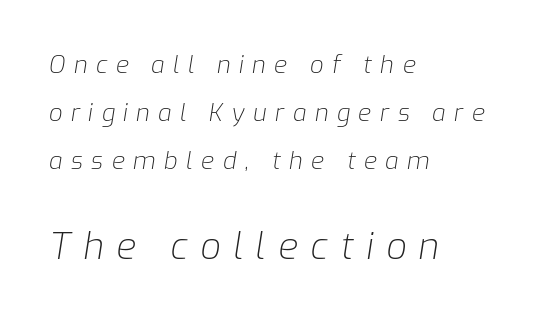
{"italic": "yes", "lean": "right", "slant_degrees": 9, "bold": "no", "weight": "light", "width": "normal", "stroke_contrast": "low", "x_height": "medium", "monospaced": "no", "underline": "no", "align": "left", "line_spacing": "loose", "line_spacing_ratio": 2.01, "letter_spacing": "wide", "letter_spacing_em": 0.35, "larger_block": "second", "size_ratio": 1.5, "glyph_px": 36}
